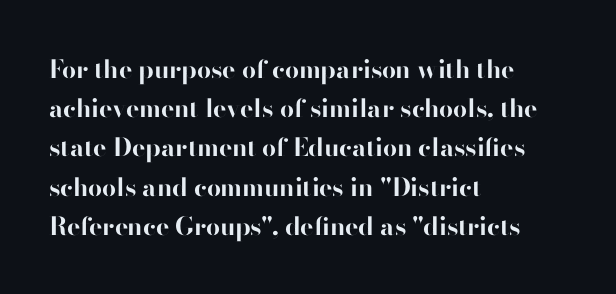
The image shows 25 px bold type, upright; set left-aligned, normal line spacing (1.57x), normal letter spacing, not underlined.
